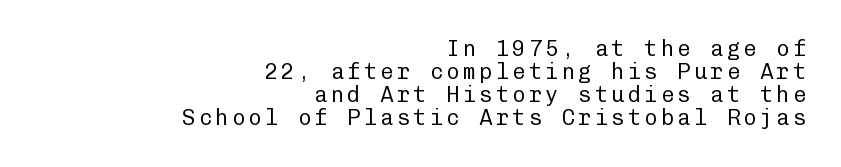
The image shows 22 px text type, upright; set right-aligned, tight line spacing (1.05x), not underlined.
